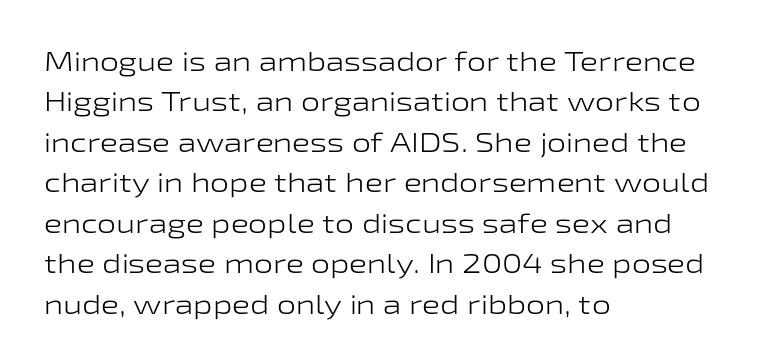
{"italic": "no", "bold": "no", "underline": "no", "align": "left", "line_spacing": "normal", "line_spacing_ratio": 1.5, "letter_spacing": "normal", "letter_spacing_em": 0.0, "glyph_px": 27}
